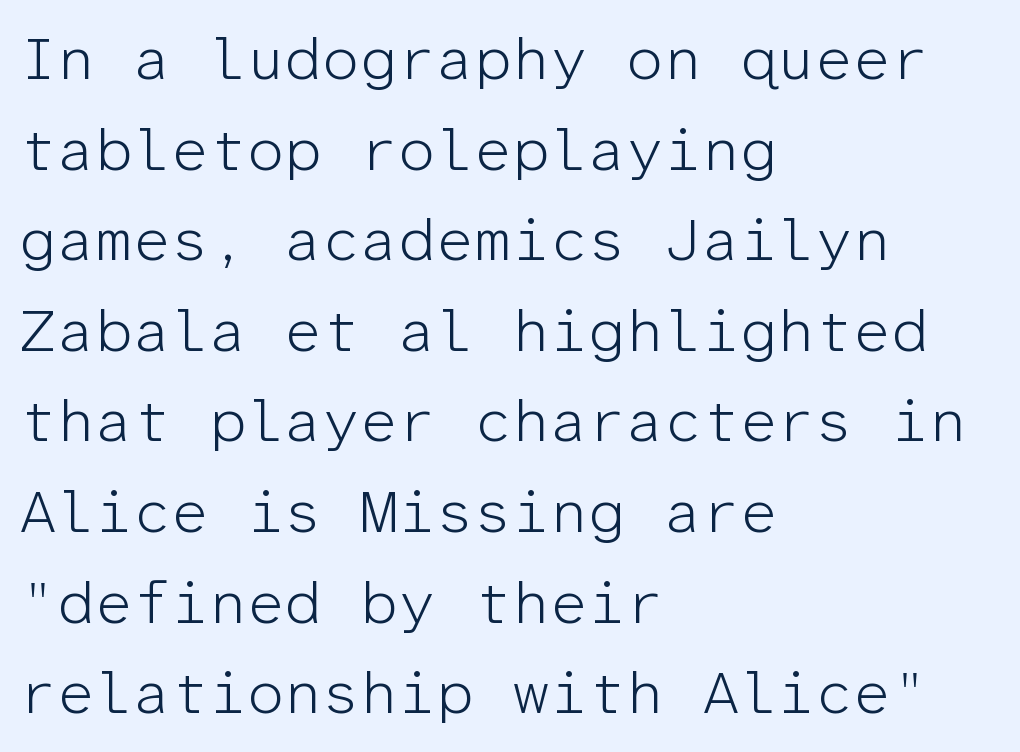
The image shows 60 px light sans-serif type, upright, monospaced; set left-aligned, normal line spacing (1.51x), normal letter spacing, not underlined; low stroke contrast and a medium x-height.
